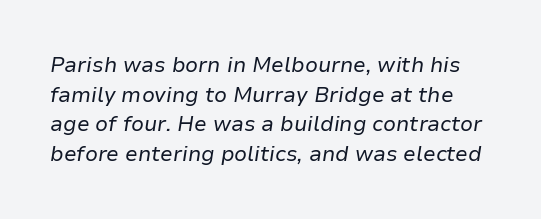
Q: Is the text bold? A: No.
Q: Is the text italic (slanted)? A: Yes, it leans right by about 9 degrees.
Q: Is the text underlined? A: No.
Q: Is the spacing between letters normal or unusually wide? A: Normal.
Q: Is the spacing between lines tight, normal or loose? A: Normal.
